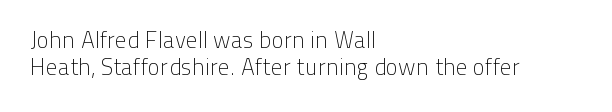
The image shows 23 px text type, upright; set left-aligned, line spacing 1.18x, normal letter spacing, not underlined.
